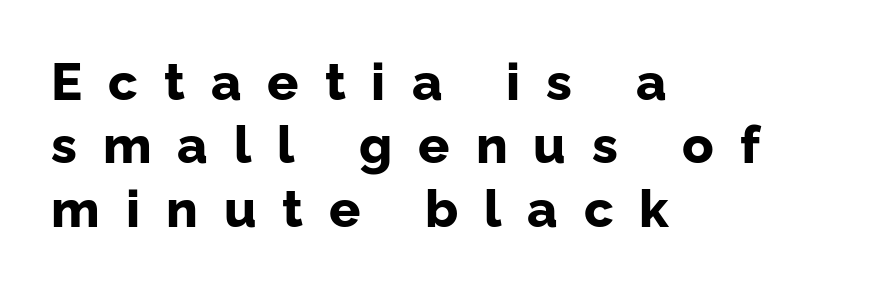
{"serif": "no", "italic": "no", "bold": "yes", "weight": "bold", "width": "normal", "stroke_contrast": "low", "x_height": "medium", "monospaced": "no", "underline": "no", "align": "left", "line_spacing_ratio": 1.22, "letter_spacing": "wide", "letter_spacing_em": 0.5, "glyph_px": 52}
